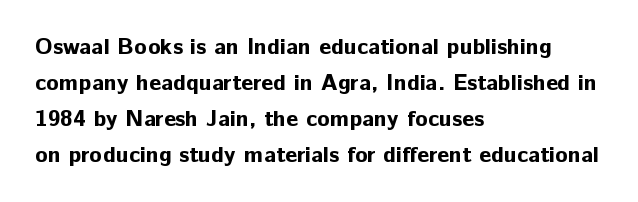
Q: Is the text bold? A: Yes.
Q: Is the text italic (slanted)? A: No, it is upright.
Q: Is the text underlined? A: No.
Q: How is the paragraph aligned? A: Left-aligned.
Q: Is the spacing between letters normal or unusually wide? A: Normal.
Q: Is the spacing between lines tight, normal or loose? A: Normal.
